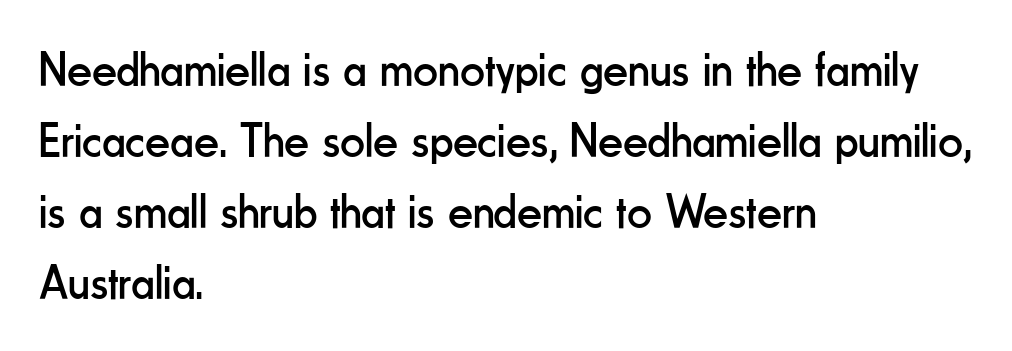
The image shows 49 px regular-weight, condensed sans-serif type, upright; set left-aligned, normal line spacing (1.45x), normal letter spacing, not underlined; low stroke contrast and a small x-height.
